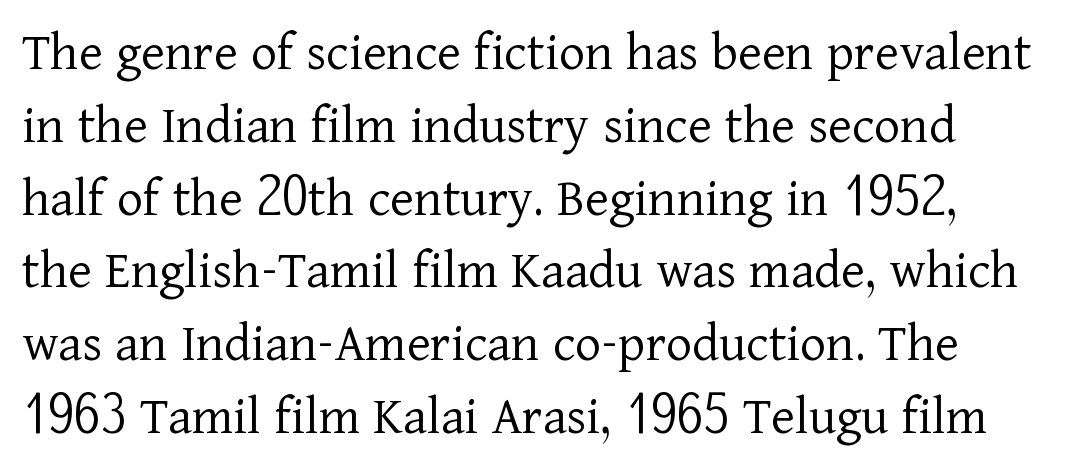
Underlining? Definitely not there. Spacing between characters is what you'd get straight out of the box. Notice how the stems are strictly vertical — no italics here. The strokes carry an ordinary text weight at most.
